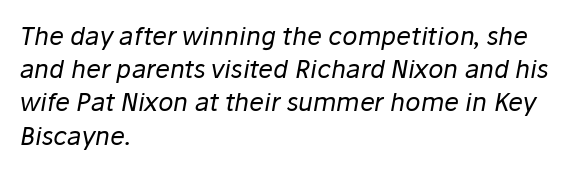
Q: Is the text bold? A: No.
Q: Is the text italic (slanted)? A: Yes, it leans right by about 10 degrees.
Q: Is the text underlined? A: No.
Q: How is the paragraph aligned? A: Left-aligned.
Q: Is the spacing between letters normal or unusually wide? A: Normal.
Q: Is the spacing between lines tight, normal or loose? A: Normal.
